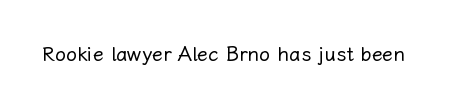
{"italic": "no", "bold": "no", "underline": "no", "letter_spacing": "normal", "letter_spacing_em": 0.0, "glyph_px": 20}
